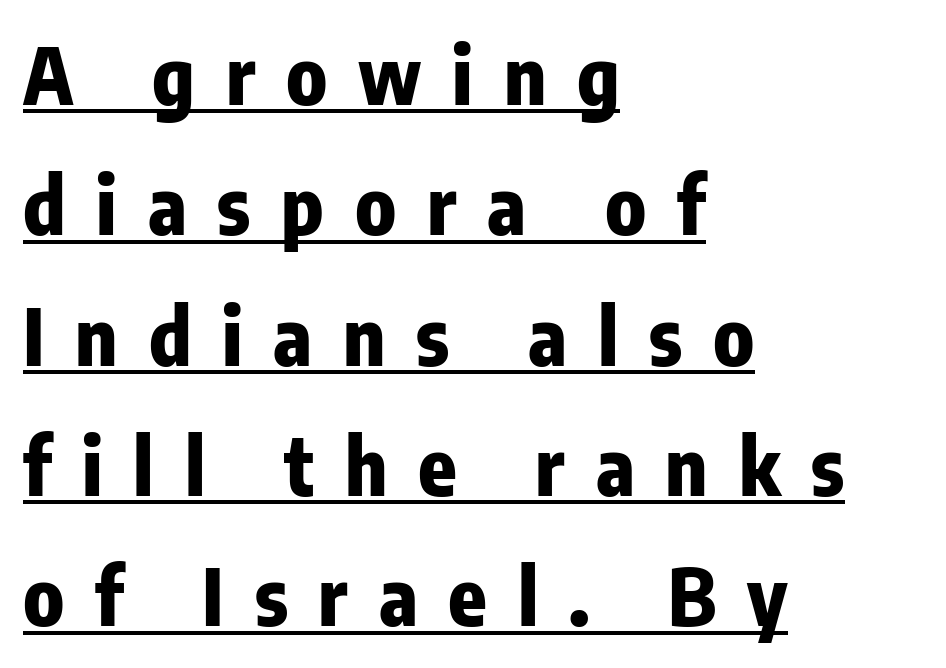
The image shows 79 px heavy, condensed sans-serif type, upright; set left-aligned, normal line spacing (1.65x), unusually wide letter spacing (+0.39 em), underlined; low stroke contrast and a medium x-height.
